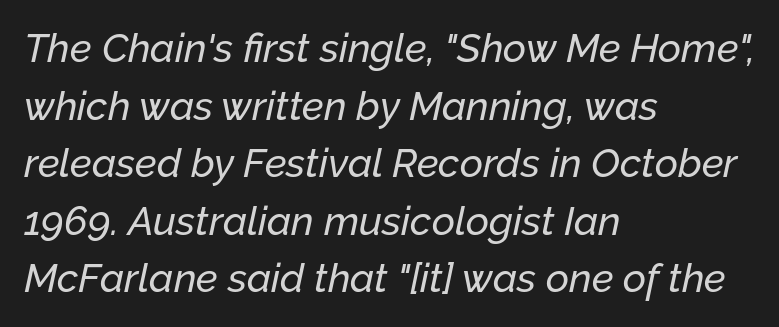
Q: Is the text italic (slanted)? A: Yes, it leans right by about 12 degrees.
Q: Is the text underlined? A: No.
Q: How is the paragraph aligned? A: Left-aligned.
Q: Is the spacing between letters normal or unusually wide? A: Normal.
Q: Is the spacing between lines tight, normal or loose? A: Normal.
Q: Width (condensed, normal, or wide)? A: Normal.
Q: Stroke contrast? A: Low.
Q: x-height? A: Medium.
Q: Monospaced? A: No.
